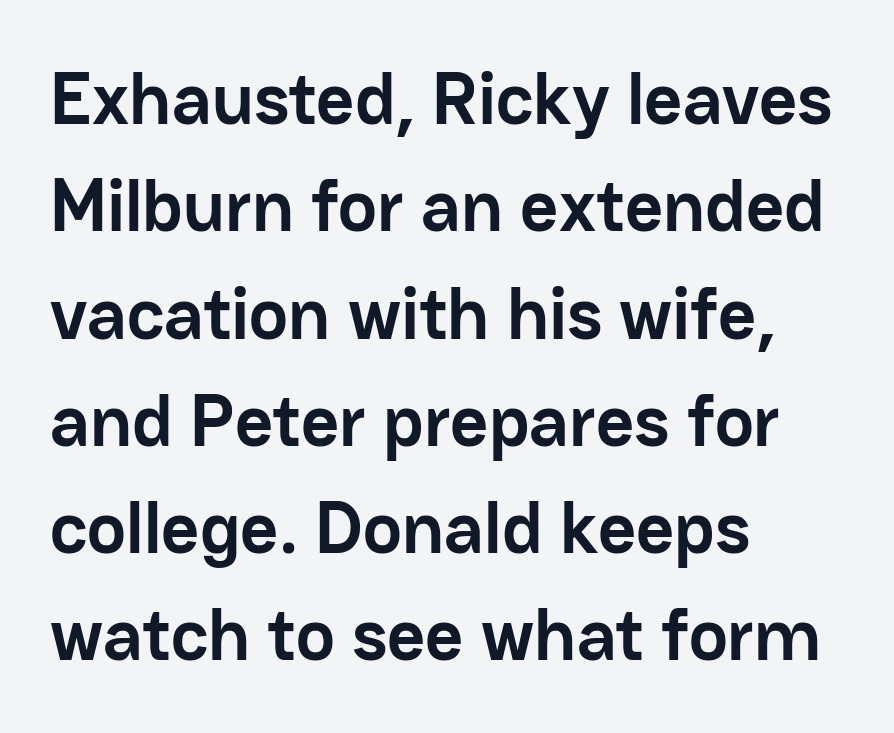
The image shows 74 px semibold sans-serif type, upright; set left-aligned, normal line spacing (1.45x), normal letter spacing, not underlined; low stroke contrast and a medium x-height.
